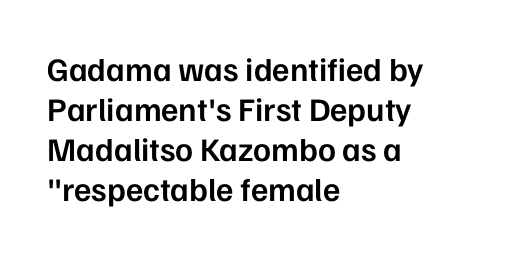
{"serif": "no", "italic": "no", "bold": "semi", "weight": "semibold", "width": "normal", "stroke_contrast": "low", "x_height": "medium", "monospaced": "no", "underline": "no", "align": "left", "line_spacing_ratio": 1.21, "letter_spacing": "normal", "letter_spacing_em": 0.0, "glyph_px": 33}
